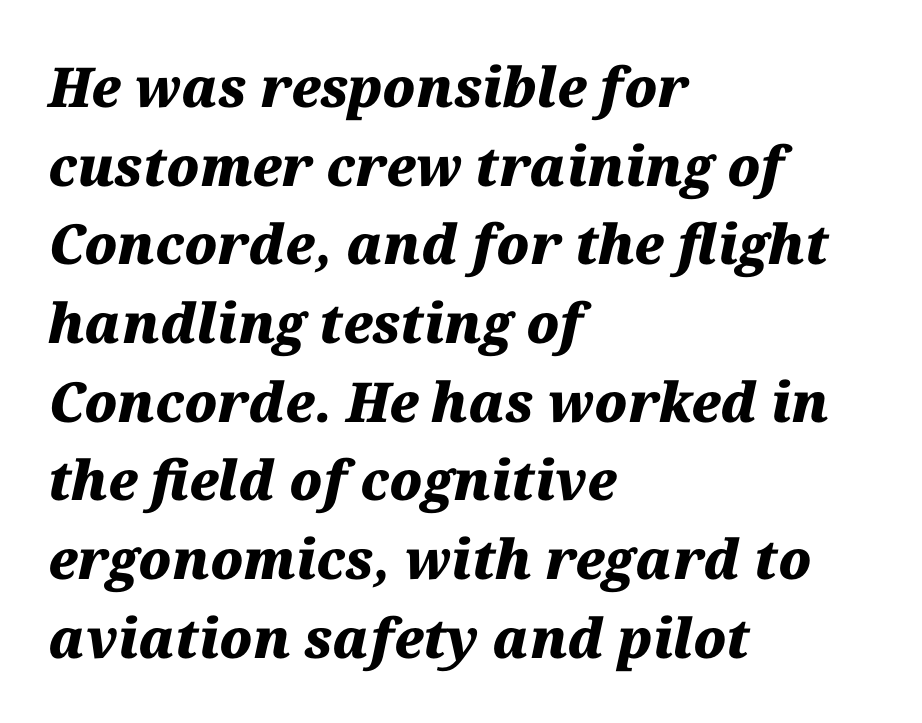
The image shows 55 px heavy type, italic (leaning right); set left-aligned, normal line spacing (1.43x), normal letter spacing, not underlined; medium stroke contrast and a medium x-height.
